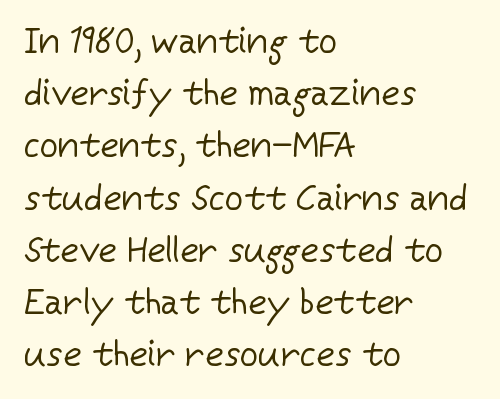
Descenders are the only things crossing below the line. A normal amount of white space separates one row of letters from the next. Ascenders rise straight up at ninety degrees. The compositor pushed each line to the left boundary. Stems here are at most as thick as an everyday book face.
